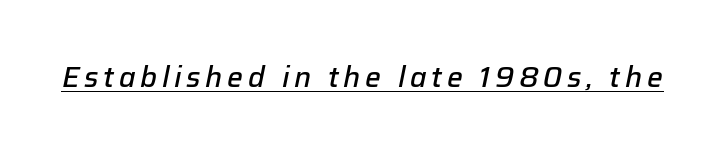
The image shows 28 px semibold type, italic (leaning right); set underlined; low stroke contrast and a medium x-height.
